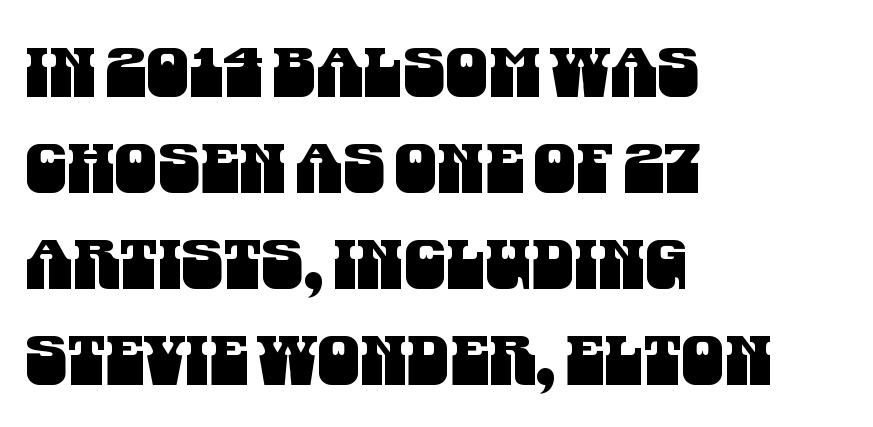
Unlike a traditional serif, this face leaves its strokes unadorned. Here the designer chose a conventional face with non-uniform glyph widths. Baseline-to-baseline distance is the conventional proportion of letter height. Underline: absent. The letterforms sit shoulder to shoulder at normal distance. Typeset ragged right — the left edge is the straight one.
